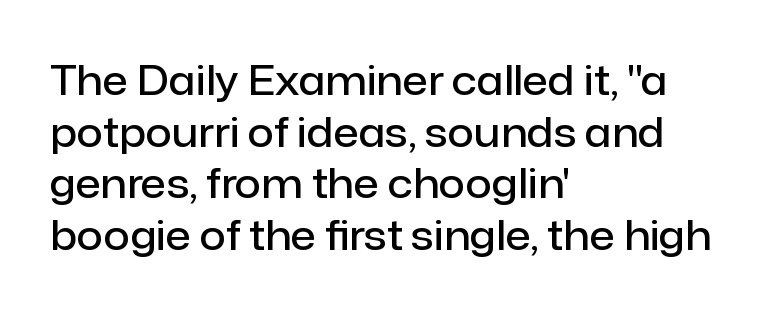
Q: Is the text bold? A: Semi-bold.
Q: Is the text italic (slanted)? A: No, it is upright.
Q: Is the typeface a serif or a sans-serif typeface? A: Sans-serif.
Q: Is the text underlined? A: No.
Q: How is the paragraph aligned? A: Left-aligned.
Q: Is the spacing between letters normal or unusually wide? A: Normal.
Q: Is the spacing between lines tight, normal or loose? A: Normal.
Q: Width (condensed, normal, or wide)? A: Normal.
Q: Stroke contrast? A: Low.
Q: x-height? A: Medium.
Q: Monospaced? A: No.
